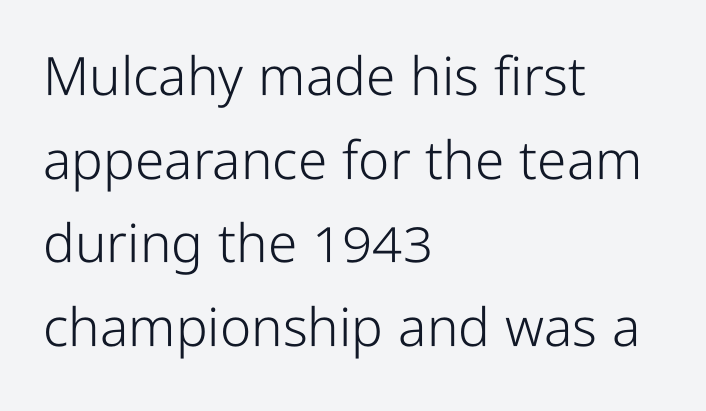
The image shows 53 px light, condensed sans-serif type, upright; set left-aligned, normal line spacing (1.58x), normal letter spacing, not underlined; low stroke contrast and a medium x-height.
